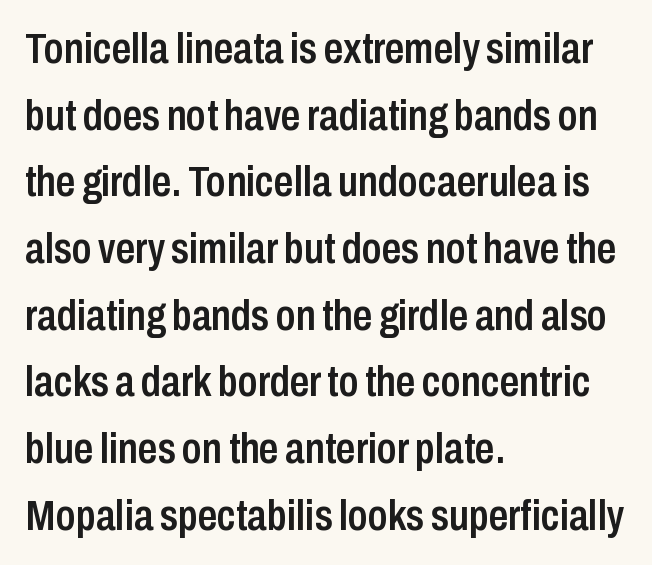
Nothing sits at the stroke ends, so this counts as sans-serif. This is roman type, the default non-slanted kind. The lines in this sample share a left origin and differ only in where they stop. This rendering leaves character spacing at its baseline value. A semibold gives these letters moderate extra thickness, short of bold.
